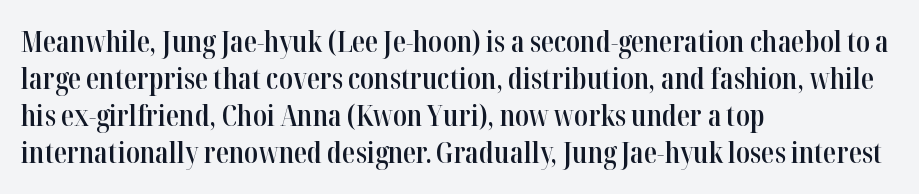
Look at the bottom of the vertical strokes: they flare into serifs here. You could call the tracking neutral — neither tight nor loose. You could not count columns in this text — the font is proportionally spaced. The zone under the glyphs is completely vacant. Ascenders rise straight up at ninety degrees. Each new line begins a customary step beneath the previous one.
